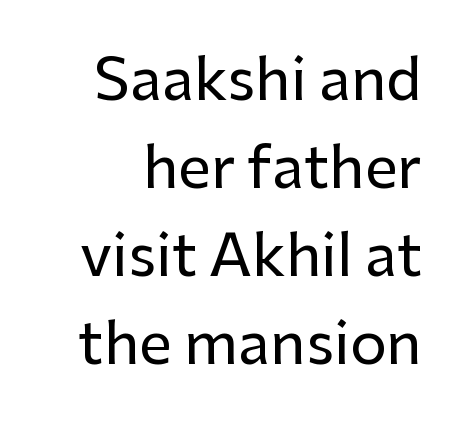
The image shows 58 px sans-serif type, upright; set normal line spacing (1.52x), normal letter spacing, not underlined; low stroke contrast and a medium x-height.
